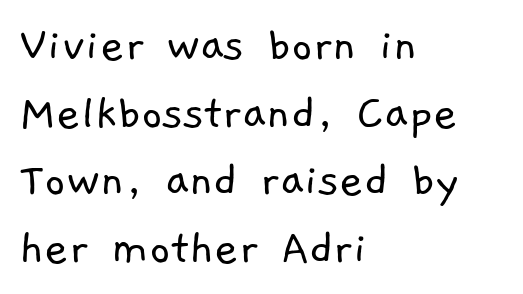
The image shows 52 px light sans-serif type; set left-aligned, normal line spacing (1.3x), normal letter spacing, not underlined; low stroke contrast and a medium x-height.
